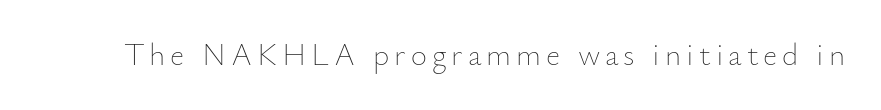
{"italic": "no", "bold": "no", "weight": "thin", "width": "normal", "stroke_contrast": "low", "x_height": "small", "monospaced": "no", "underline": "no", "glyph_px": 31}
